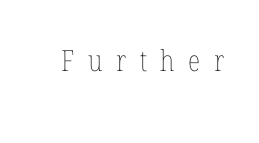
Posture: straight, roman, zero tilt. Compared with typical body copy, the letter spacing here is much looser. Counters stay open thanks to moderate or lighter strokes. Rule under the text: the space is simply empty. Character widths vary here, with narrow letters taking less room than wide ones.
